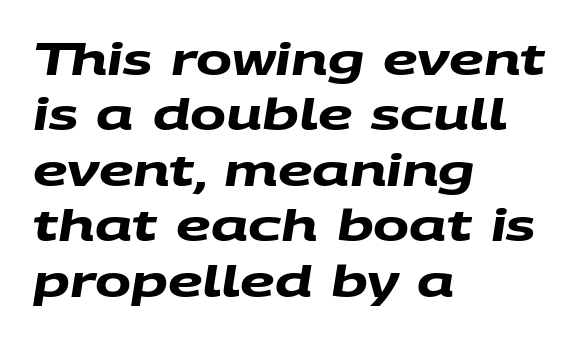
Q: Is the text bold? A: Yes.
Q: Is the typeface a serif or a sans-serif typeface? A: Sans-serif.
Q: Is the text underlined? A: No.
Q: How is the paragraph aligned? A: Left-aligned.
Q: Is the spacing between letters normal or unusually wide? A: Normal.
Q: Is the spacing between lines tight, normal or loose? A: Normal.
Q: Width (condensed, normal, or wide)? A: Wide.
Q: Stroke contrast? A: Medium.
Q: x-height? A: Large.
Q: Monospaced? A: No.
